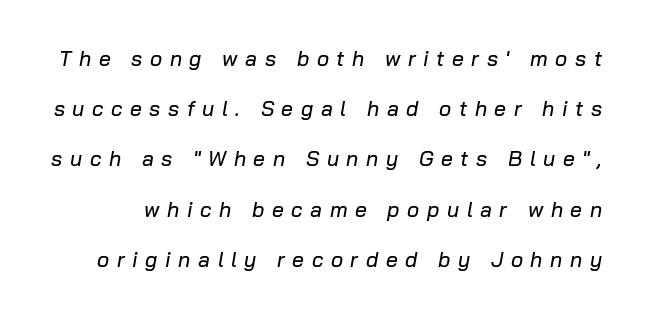
Q: Is the text italic (slanted)? A: Yes, it leans right by about 10 degrees.
Q: Is the text underlined? A: No.
Q: Is the spacing between letters normal or unusually wide? A: Unusually wide.
Q: Is the spacing between lines tight, normal or loose? A: Loose.
